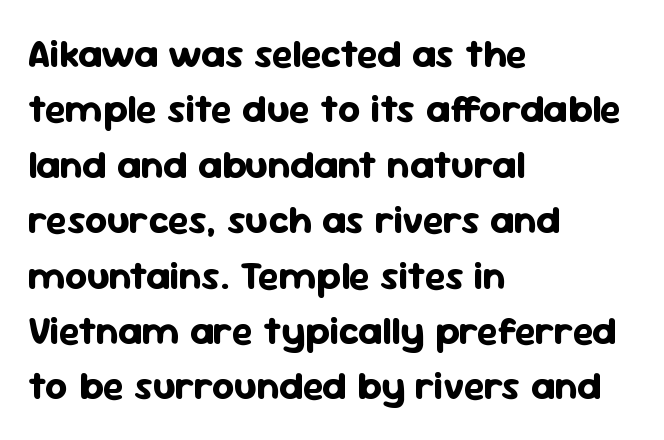
{"serif": "no", "italic": "no", "bold": "yes", "weight": "bold", "width": "normal", "stroke_contrast": "low", "x_height": "medium", "monospaced": "no", "underline": "no", "align": "left", "line_spacing": "normal", "line_spacing_ratio": 1.42, "letter_spacing": "normal", "letter_spacing_em": 0.0, "glyph_px": 39}
